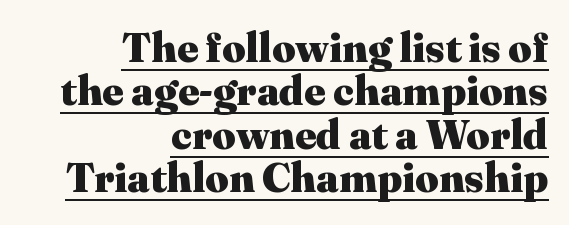
Looks like someone drew a line under every word here. The gaps between neighbouring characters are ordinary and unremarkable. Type style note: has serifs. The rendering uses a small line-height, squeezing the rows.
